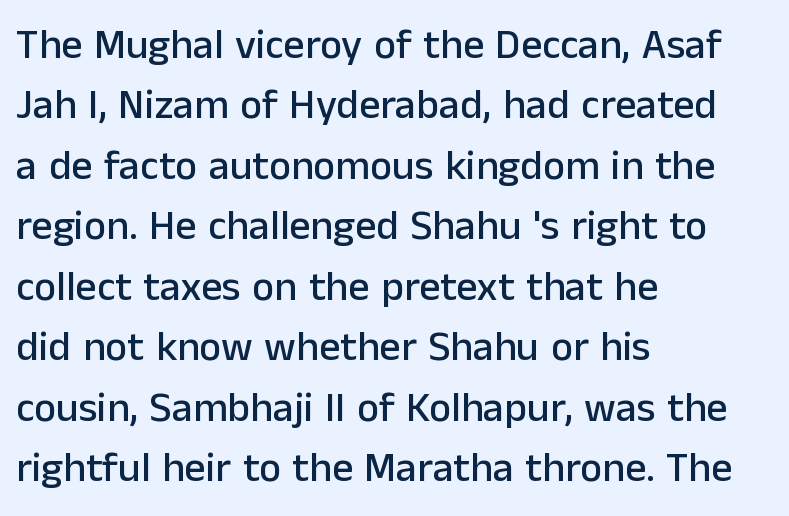
The image shows 42 px sans-serif type, upright; set left-aligned, normal line spacing (1.44x), normal letter spacing, not underlined; low stroke contrast and a medium x-height.
